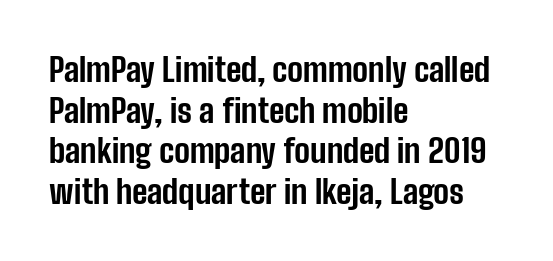
The image shows 33 px bold, condensed sans-serif type, upright; set left-aligned, line spacing 1.23x, normal letter spacing, not underlined; low stroke contrast and a medium x-height.
